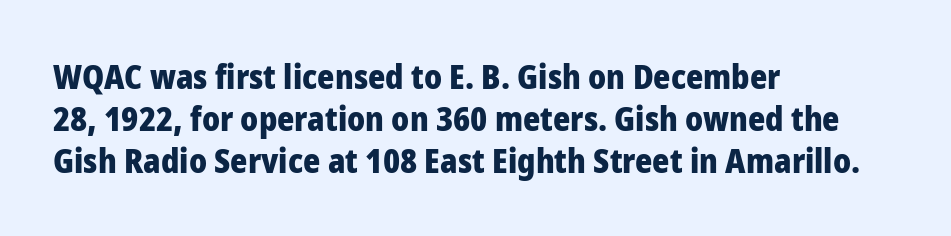
Q: Is the text bold? A: Yes.
Q: Is the text italic (slanted)? A: No, it is upright.
Q: Is the typeface a serif or a sans-serif typeface? A: Sans-serif.
Q: Is the text underlined? A: No.
Q: How is the paragraph aligned? A: Left-aligned.
Q: Is the spacing between letters normal or unusually wide? A: Normal.
Q: Is the spacing between lines tight, normal or loose? A: Normal.
Q: Width (condensed, normal, or wide)? A: Normal.
Q: Stroke contrast? A: Low.
Q: x-height? A: Medium.
Q: Monospaced? A: No.
